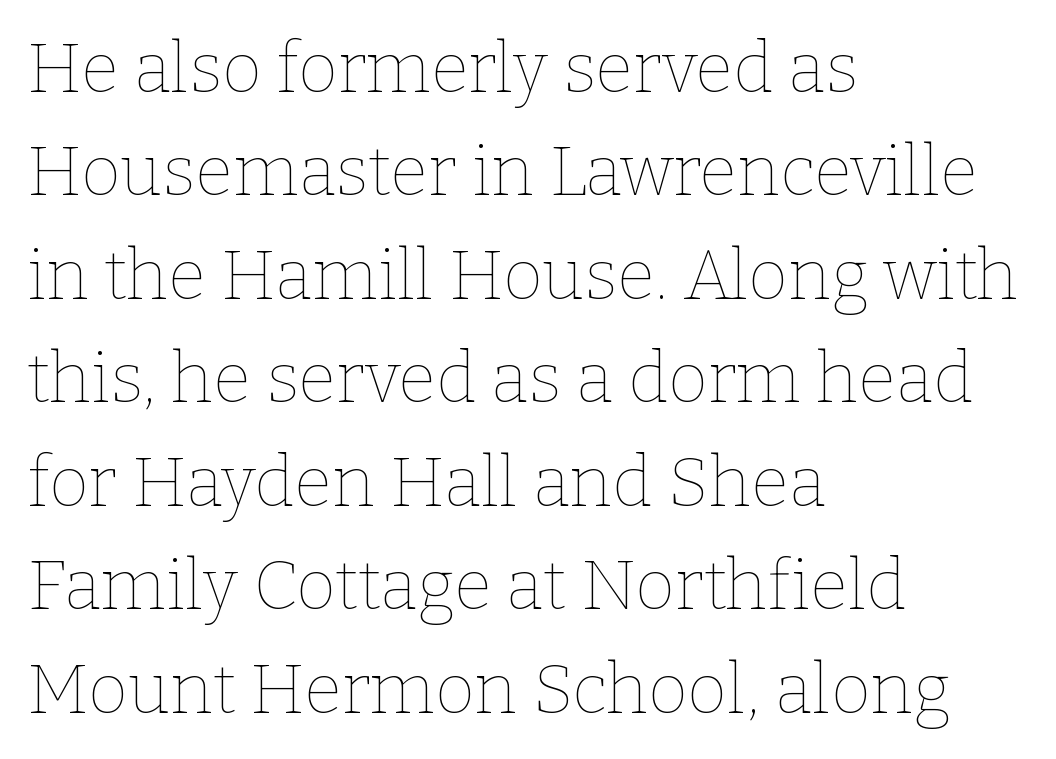
Q: Is the text bold? A: No.
Q: Is the text italic (slanted)? A: No, it is upright.
Q: Is the text underlined? A: No.
Q: How is the paragraph aligned? A: Left-aligned.
Q: Is the spacing between letters normal or unusually wide? A: Normal.
Q: Is the spacing between lines tight, normal or loose? A: Normal.
Q: Width (condensed, normal, or wide)? A: Normal.
Q: Stroke contrast? A: Low.
Q: x-height? A: Medium.
Q: Monospaced? A: No.
